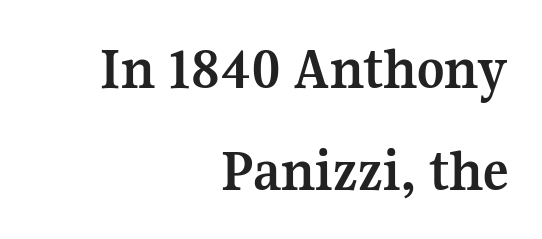
The tracking reads as untouched default to a designer's eye. The lettering holds an erect, upright posture throughout. The passage shown is typed in a proportional face where columns would drift. The passage shown stacks its lines at a standard gap. These lines are set flush right with a ragged left edge.
